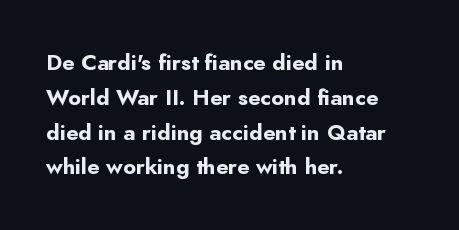
One-word summary of the alignment: left. Characters remain perfectly vertical along every line. Words float on clear page, feet unadorned. Look at the tracking — it's just the regular setting, nothing added.
